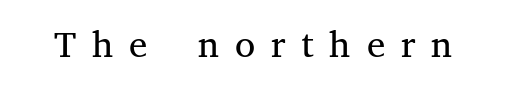
The image shows 37 px regular-weight serif type, upright; set unusually wide letter spacing (+0.43 em), not underlined; medium stroke contrast and a medium x-height.
